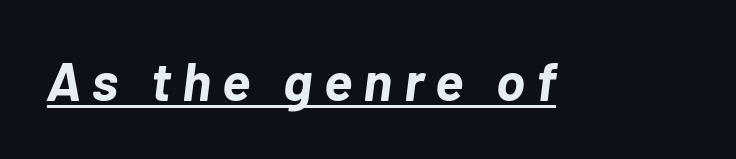
Q: Is the text bold? A: Yes.
Q: Is the text italic (slanted)? A: Yes, it leans right by about 7 degrees.
Q: Is the text underlined? A: Yes.
Q: Is the spacing between letters normal or unusually wide? A: Unusually wide.
Q: Width (condensed, normal, or wide)? A: Normal.
Q: Stroke contrast? A: Low.
Q: x-height? A: Medium.
Q: Monospaced? A: No.
